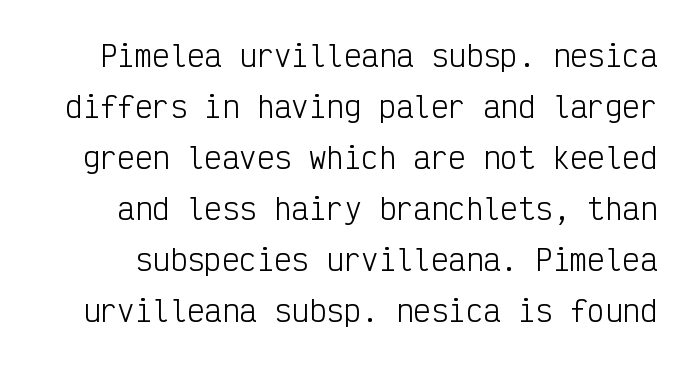
The image shows 29 px light, condensed sans-serif type, upright, monospaced; set line spacing 1.76x, normal letter spacing, not underlined; low stroke contrast and a medium x-height.
